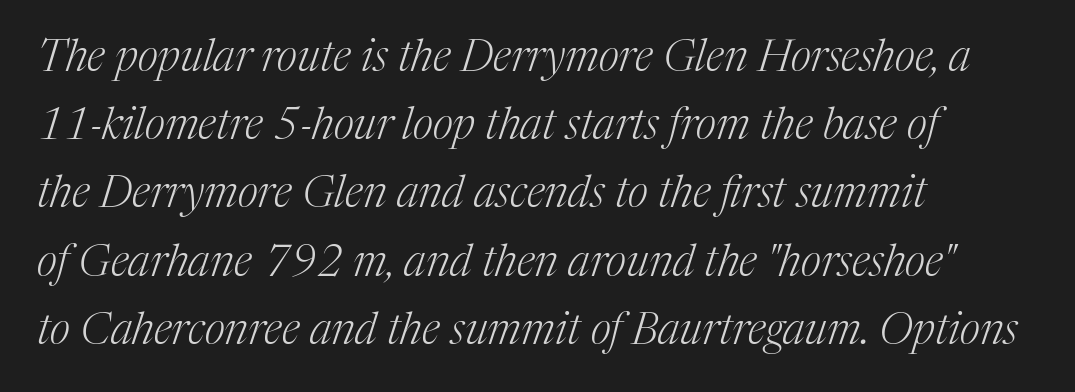
{"serif": "yes", "italic": "yes", "lean": "right", "slant_degrees": 17, "bold": "no", "weight": "light", "width": "normal", "stroke_contrast": "medium", "x_height": "medium", "monospaced": "no", "underline": "no", "align": "left", "line_spacing": "normal", "line_spacing_ratio": 1.55, "letter_spacing": "normal", "letter_spacing_em": 0.0, "glyph_px": 44}
